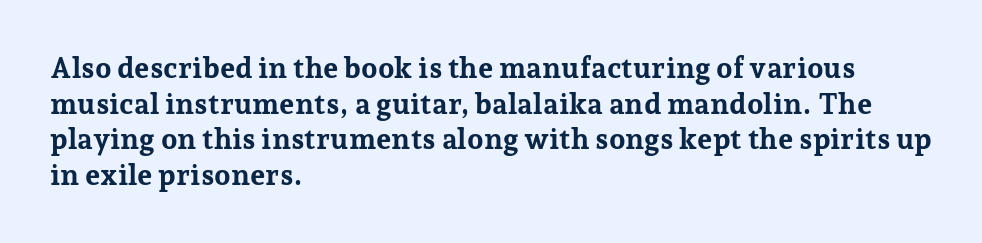
{"serif": "yes", "italic": "no", "bold": "yes", "weight": "bold", "width": "normal", "stroke_contrast": "low", "x_height": "medium", "monospaced": "no", "underline": "no", "align": "left", "line_spacing_ratio": 1.23, "letter_spacing": "normal", "letter_spacing_em": 0.0, "glyph_px": 29}
